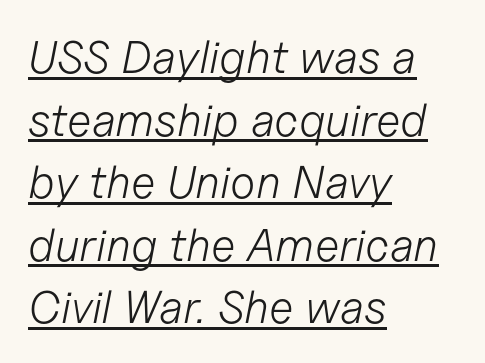
The image shows 46 px light type, italic (leaning right); set left-aligned, normal line spacing (1.36x), normal letter spacing, underlined; low stroke contrast and a medium x-height.
